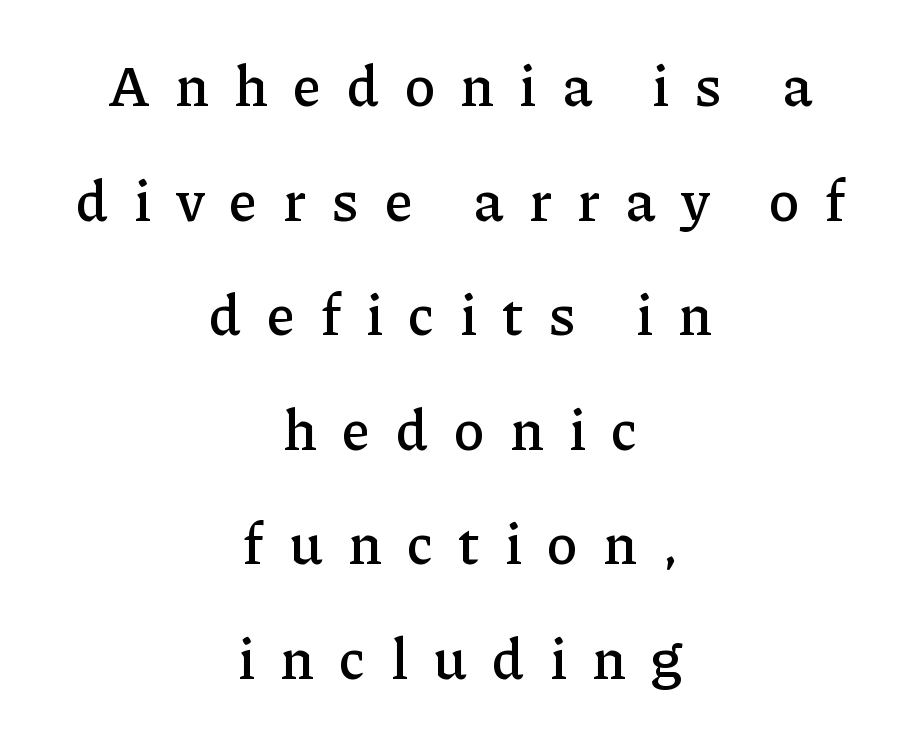
Q: Is the text italic (slanted)? A: No, it is upright.
Q: Is the typeface a serif or a sans-serif typeface? A: Serif.
Q: Is the text underlined? A: No.
Q: How is the paragraph aligned? A: Centered.
Q: Is the spacing between letters normal or unusually wide? A: Unusually wide.
Q: Is the spacing between lines tight, normal or loose? A: Loose.
Q: Width (condensed, normal, or wide)? A: Normal.
Q: Stroke contrast? A: Low.
Q: x-height? A: Medium.
Q: Monospaced? A: No.
